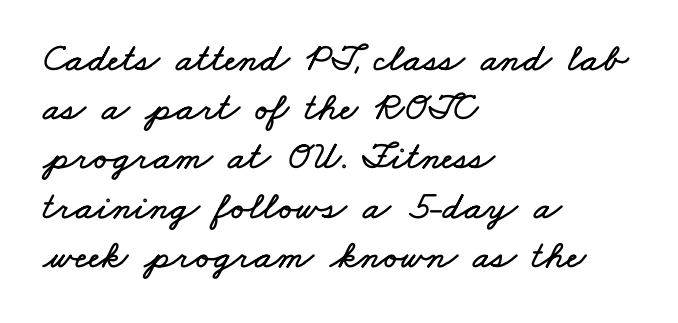
The image shows 40 px wide type; set left-aligned, line spacing 1.23x, normal letter spacing, not underlined; low stroke contrast and a small x-height.
